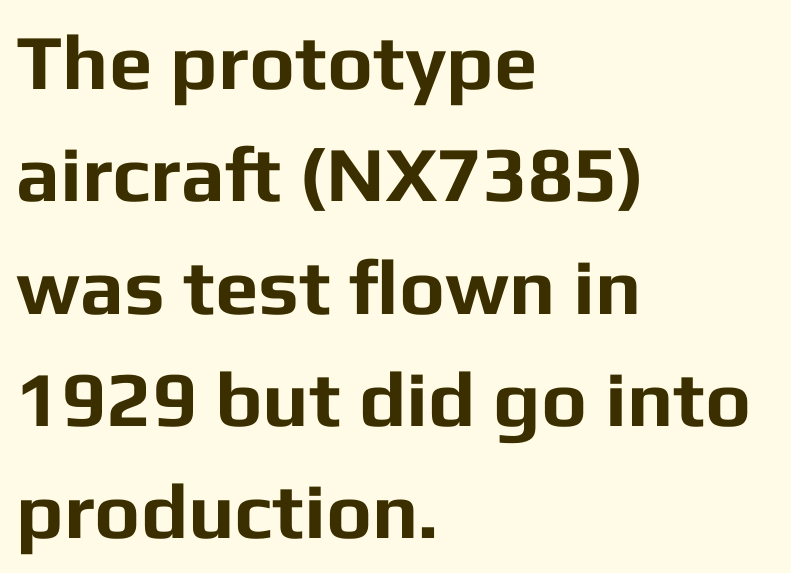
The image shows 78 px bold sans-serif type, upright; set left-aligned, normal line spacing (1.44x), normal letter spacing, not underlined; low stroke contrast and a medium x-height.
